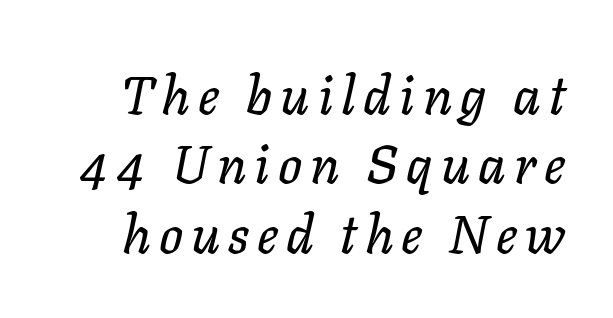
Quick note: interline space is typical. Proportional: the letters do not fall into vertical columns. Check under the words: just untouched page. The typography opts for an oblique posture over an upright one.
